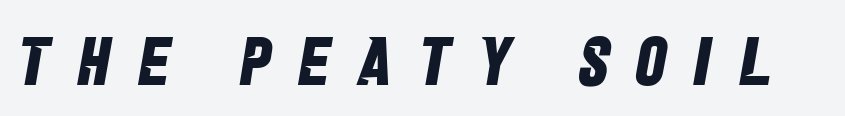
{"serif": "no", "bold": "yes", "weight": "bold", "width": "condensed", "stroke_contrast": "low", "x_height": "large", "monospaced": "no", "underline": "no", "letter_spacing": "wide", "letter_spacing_em": 0.4, "glyph_px": 69}
